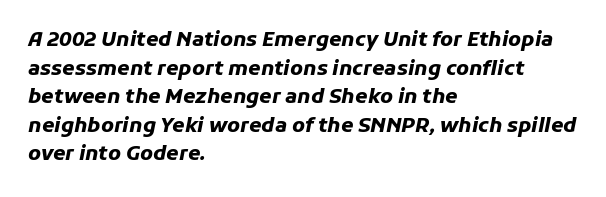
{"italic": "yes", "lean": "right", "slant_degrees": 11, "bold": "yes", "underline": "no", "align": "left", "line_spacing": "normal", "line_spacing_ratio": 1.43, "letter_spacing": "normal", "letter_spacing_em": 0.0, "glyph_px": 20}
